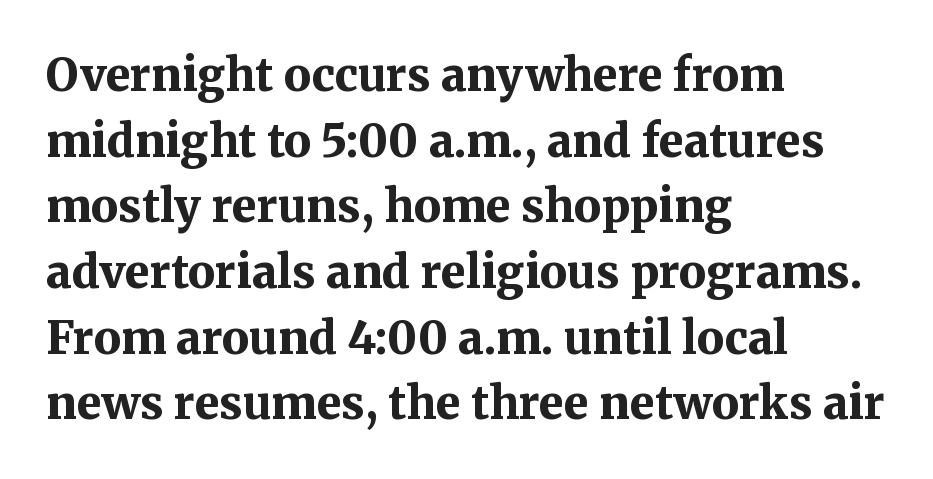
Beneath every word, the page is bare. This sample keeps an unexceptional amount of space between lines. The rendering uses natural spacing where letterforms have individual widths. Compared with an ordinary text face, these strokes are far heavier — a full bold.
